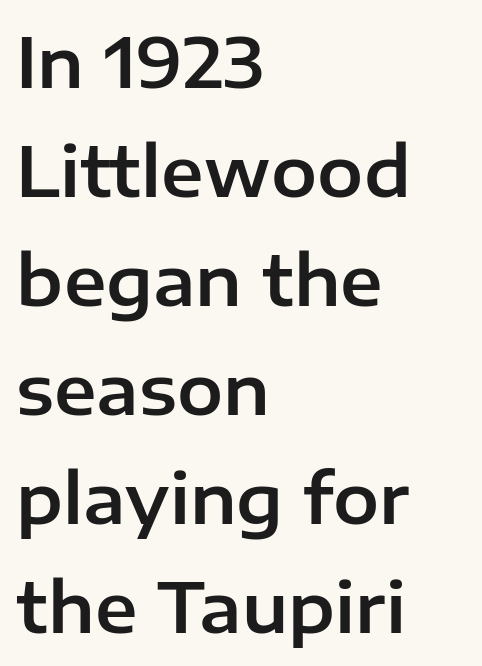
Q: Is the text italic (slanted)? A: No, it is upright.
Q: Is the typeface a serif or a sans-serif typeface? A: Sans-serif.
Q: Is the text underlined? A: No.
Q: How is the paragraph aligned? A: Left-aligned.
Q: Is the spacing between letters normal or unusually wide? A: Normal.
Q: Is the spacing between lines tight, normal or loose? A: Normal.
Q: Width (condensed, normal, or wide)? A: Normal.
Q: Stroke contrast? A: Low.
Q: x-height? A: Medium.
Q: Monospaced? A: No.
